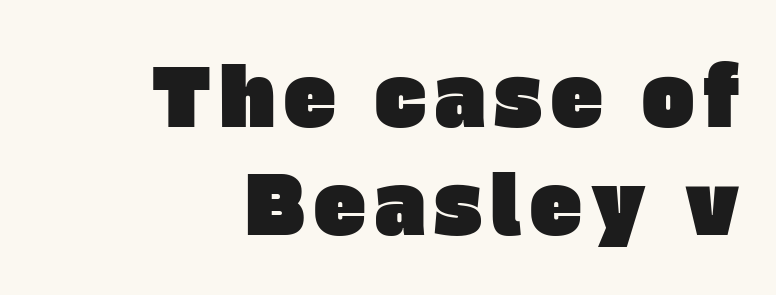
The space between consecutive lines is moderate. Think of a printed novel: that variable character pitch is what you see here. Horizontal alignment here is rightward, an uncommon choice for prose. In terms of letterform style, serifs are entirely absent. Underline: absent.
